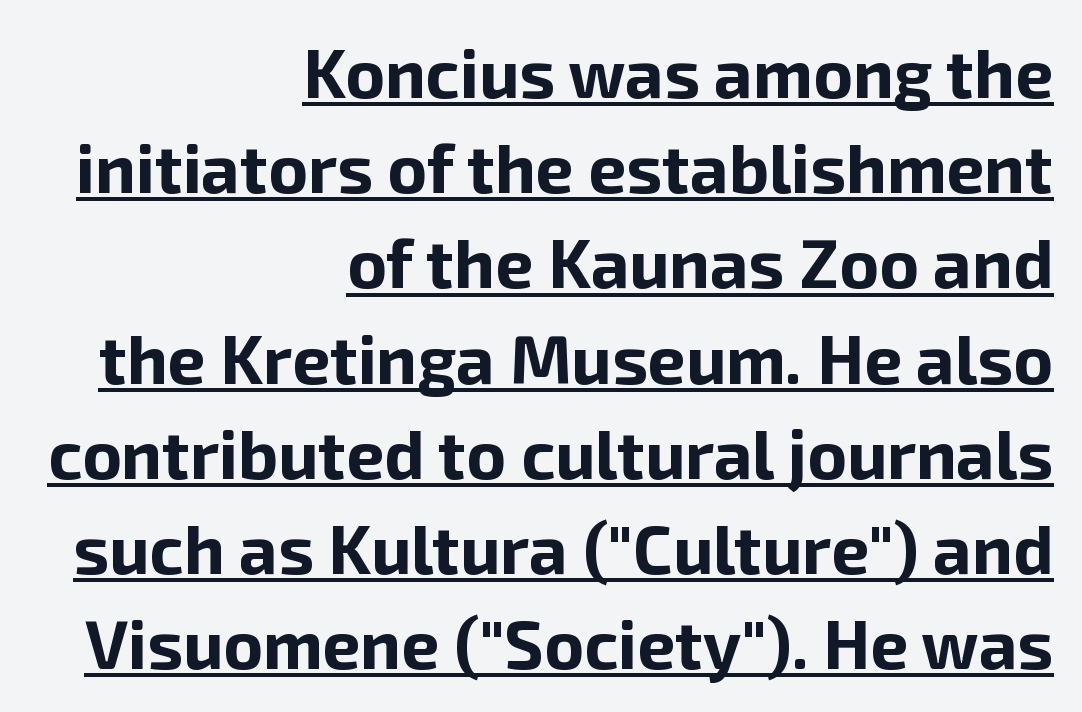
{"serif": "no", "italic": "no", "bold": "yes", "weight": "bold", "width": "normal", "stroke_contrast": "low", "x_height": "medium", "monospaced": "no", "underline": "yes", "align": "right", "line_spacing": "normal", "line_spacing_ratio": 1.4, "letter_spacing": "normal", "letter_spacing_em": 0.0, "glyph_px": 68}
